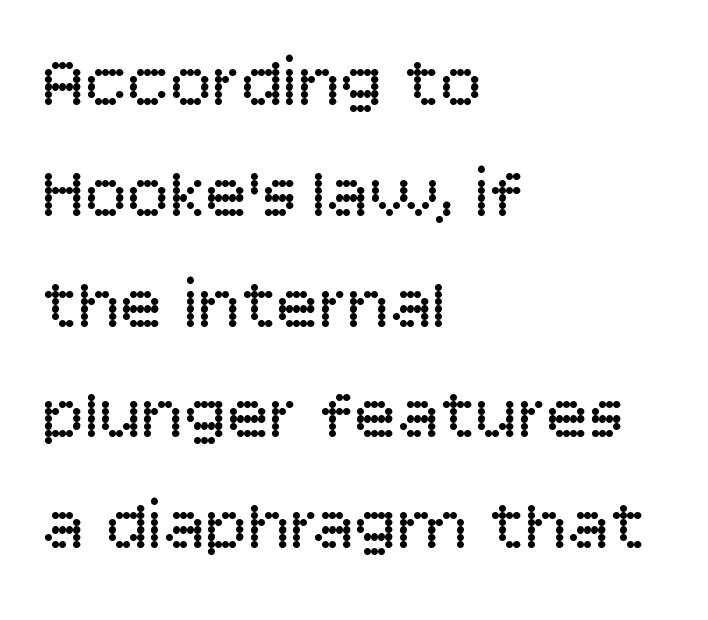
Tall strokes in this sample are plumb rather than angled. Line beginnings align vertically; line endings do not. In terms of leading, this rendering sits right in the middle. Decoration check: the copy has no underline. The typeface has the unassuming heft of standard copy or less.
